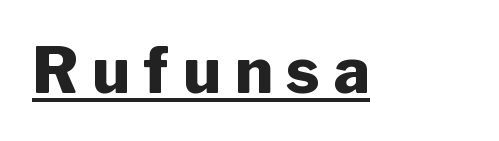
The image shows 63 px heavy sans-serif type, upright; set unusually wide letter spacing (+0.22 em), underlined; low stroke contrast and a medium x-height.
